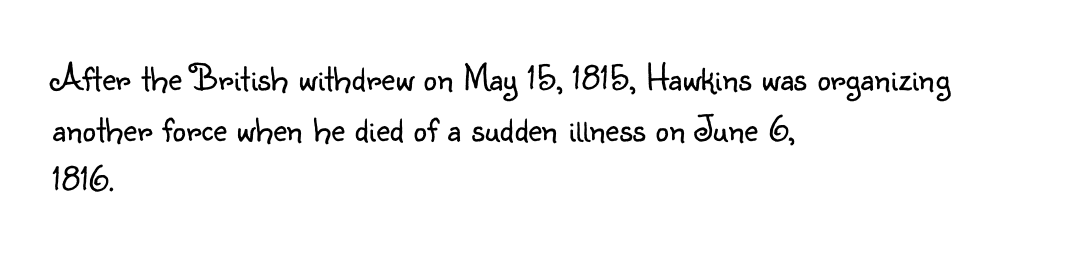
Q: Is the text bold? A: No.
Q: Is the text italic (slanted)? A: No, it is upright.
Q: Is the typeface a serif or a sans-serif typeface? A: Sans-serif.
Q: Is the text underlined? A: No.
Q: How is the paragraph aligned? A: Left-aligned.
Q: Is the spacing between letters normal or unusually wide? A: Normal.
Q: Is the spacing between lines tight, normal or loose? A: Normal.
Q: Width (condensed, normal, or wide)? A: Normal.
Q: Stroke contrast? A: Low.
Q: x-height? A: Small.
Q: Monospaced? A: No.
